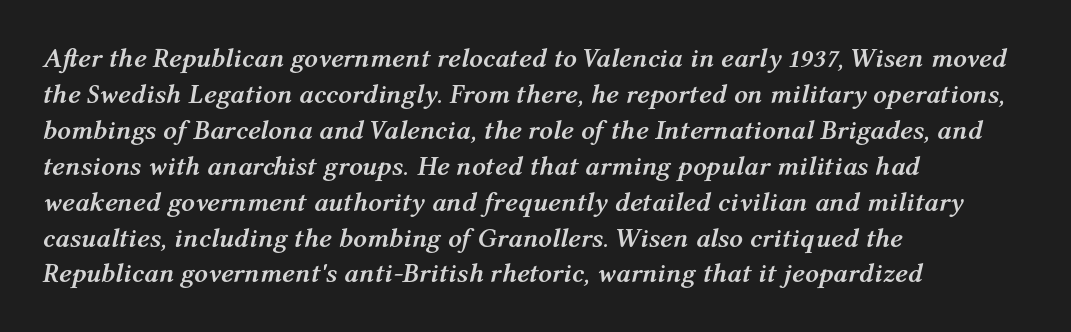
The image shows 27 px bold type, italic (leaning right); set left-aligned, normal line spacing (1.33x), normal letter spacing, not underlined.
